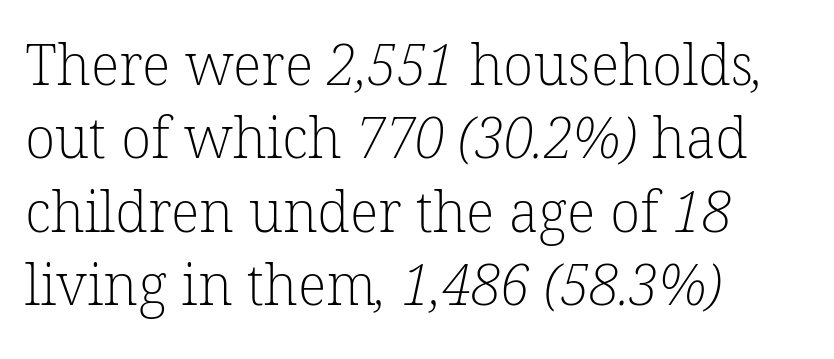
The image shows 56 px light serif type; set left-aligned, normal line spacing (1.31x), normal letter spacing, not underlined; low stroke contrast and a medium x-height.
